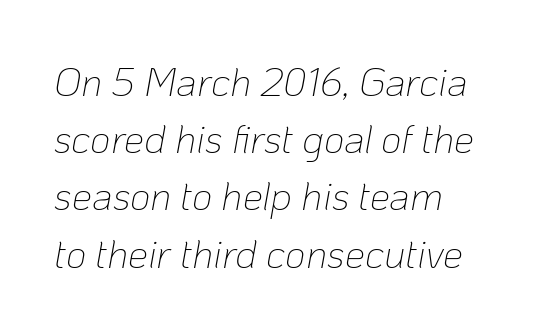
Q: Is the text bold? A: No.
Q: Is the text italic (slanted)? A: Yes, it leans right by about 10 degrees.
Q: Is the text underlined? A: No.
Q: Is the spacing between letters normal or unusually wide? A: Normal.
Q: Is the spacing between lines tight, normal or loose? A: Normal.
Q: Width (condensed, normal, or wide)? A: Normal.
Q: Stroke contrast? A: Low.
Q: x-height? A: Medium.
Q: Monospaced? A: No.
